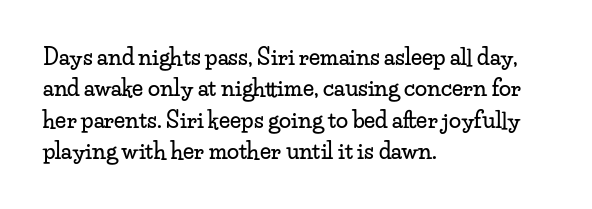
The image shows 22 px text type, upright; set left-aligned, normal line spacing (1.43x), normal letter spacing, not underlined.
